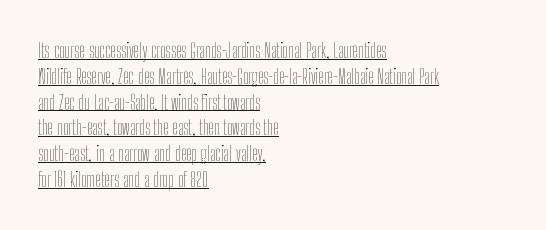
{"italic": "no", "bold": "no", "underline": "yes", "align": "left", "line_spacing": "normal", "line_spacing_ratio": 1.29, "letter_spacing": "normal", "letter_spacing_em": 0.0, "glyph_px": 20}
